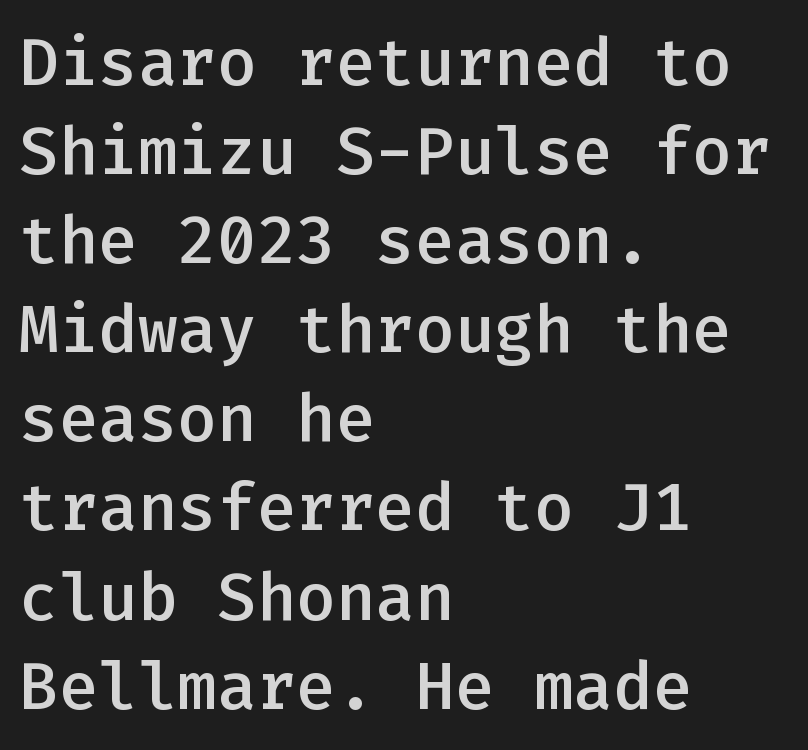
{"serif": "no", "italic": "no", "bold": "semi", "weight": "semibold", "width": "normal", "stroke_contrast": "low", "x_height": "medium", "monospaced": "yes", "underline": "no", "align": "left", "line_spacing": "normal", "line_spacing_ratio": 1.35, "letter_spacing": "normal", "letter_spacing_em": 0.0, "glyph_px": 66}
